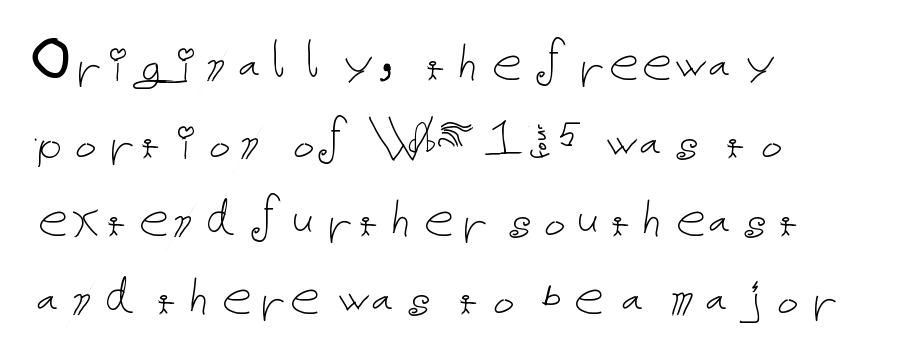
Q: Is the text bold? A: No.
Q: Is the text italic (slanted)? A: No, it is upright.
Q: Is the text underlined? A: No.
Q: How is the paragraph aligned? A: Left-aligned.
Q: Is the spacing between letters normal or unusually wide? A: Normal.
Q: Is the spacing between lines tight, normal or loose? A: Normal.
Q: Width (condensed, normal, or wide)? A: Normal.
Q: Stroke contrast? A: Low.
Q: x-height? A: Medium.
